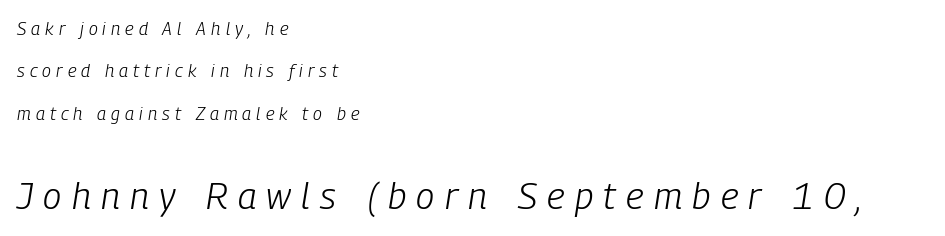
Q: Is the text bold? A: No.
Q: Is the text italic (slanted)? A: Yes, it leans right by about 9 degrees.
Q: Is the text underlined? A: No.
Q: How is the paragraph aligned? A: Left-aligned.
Q: Is the spacing between letters normal or unusually wide? A: Unusually wide.
Q: Is the spacing between lines tight, normal or loose? A: Loose.
Q: Which block of text is set in a larger size, the first (top) or the second (bottom)? A: The second (bottom) one.
Q: Width (condensed, normal, or wide)? A: Condensed.
Q: Stroke contrast? A: Low.
Q: x-height? A: Medium.
Q: Monospaced? A: No.
